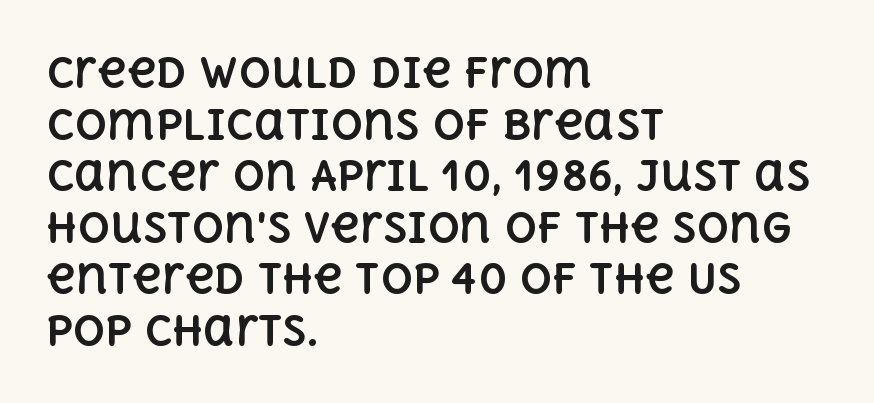
The setting favours the left margin, as ordinary paragraphs usually do. Each row of text sits above clean, open space. In terms of weight, the rendering is a true, heavy bold. Glyph-to-glyph distance matches everyday printed text. In terms of posture, this sample is upright. Regular leading.
